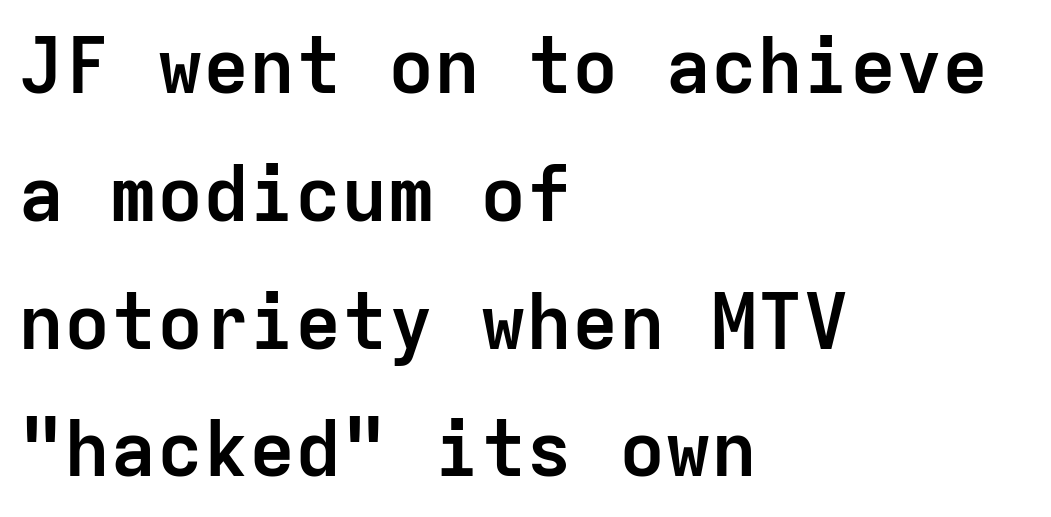
{"serif": "no", "italic": "no", "bold": "yes", "weight": "semibold", "width": "normal", "stroke_contrast": "low", "x_height": "medium", "monospaced": "yes", "underline": "no", "align": "left", "line_spacing": "normal", "line_spacing_ratio": 1.66, "letter_spacing": "normal", "letter_spacing_em": 0.0, "glyph_px": 77}
